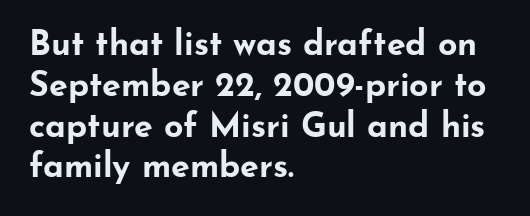
Weight: bold. A typesetter would call this proportional, since set widths differ per character. Unmarked baselines from the first word to the last. Letterform terminals end flat and unadorned throughout the passage. Short and long lines alike share a common starting point at left. Honestly, the letter spacing is just normal — you wouldn't notice it.
